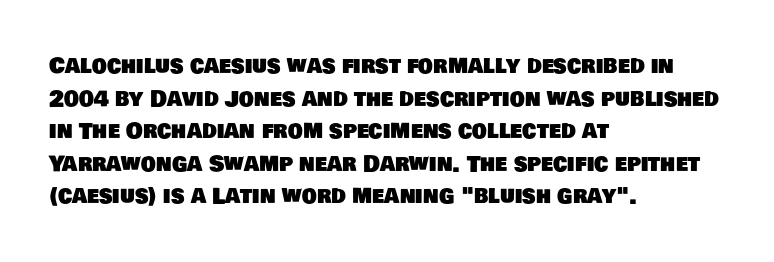
{"underline": "no", "align": "left", "line_spacing": "normal", "line_spacing_ratio": 1.55, "letter_spacing": "normal", "letter_spacing_em": 0.0, "glyph_px": 21}
